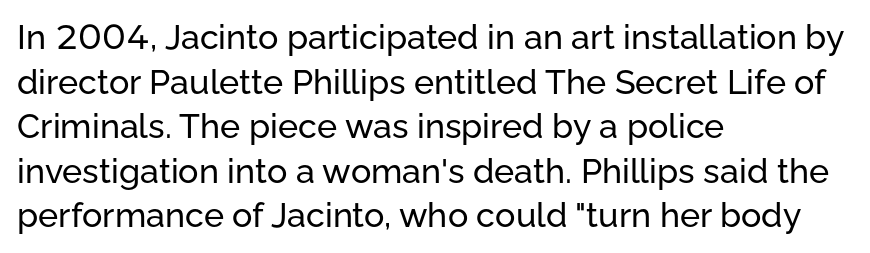
{"serif": "no", "italic": "no", "width": "normal", "stroke_contrast": "low", "x_height": "medium", "monospaced": "no", "underline": "no", "align": "left", "line_spacing": "normal", "line_spacing_ratio": 1.31, "letter_spacing": "normal", "letter_spacing_em": 0.0, "glyph_px": 34}
